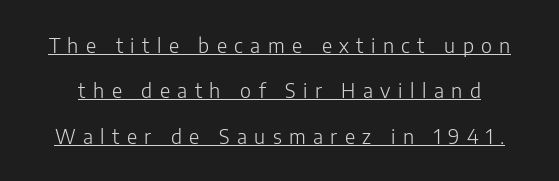
{"italic": "no", "bold": "no", "underline": "yes", "line_spacing": "loose", "line_spacing_ratio": 2.27, "letter_spacing": "wide", "letter_spacing_em": 0.37, "glyph_px": 20}
